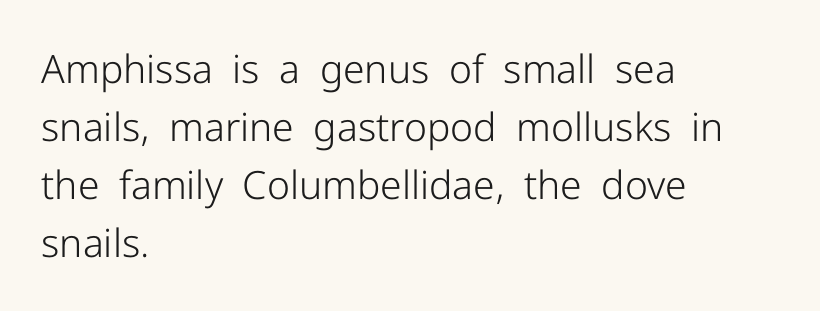
{"serif": "no", "italic": "no", "bold": "no", "weight": "light", "width": "normal", "stroke_contrast": "low", "x_height": "medium", "monospaced": "no", "underline": "no", "align": "left", "line_spacing": "normal", "line_spacing_ratio": 1.49, "letter_spacing": "normal", "letter_spacing_em": 0.0, "glyph_px": 39}
